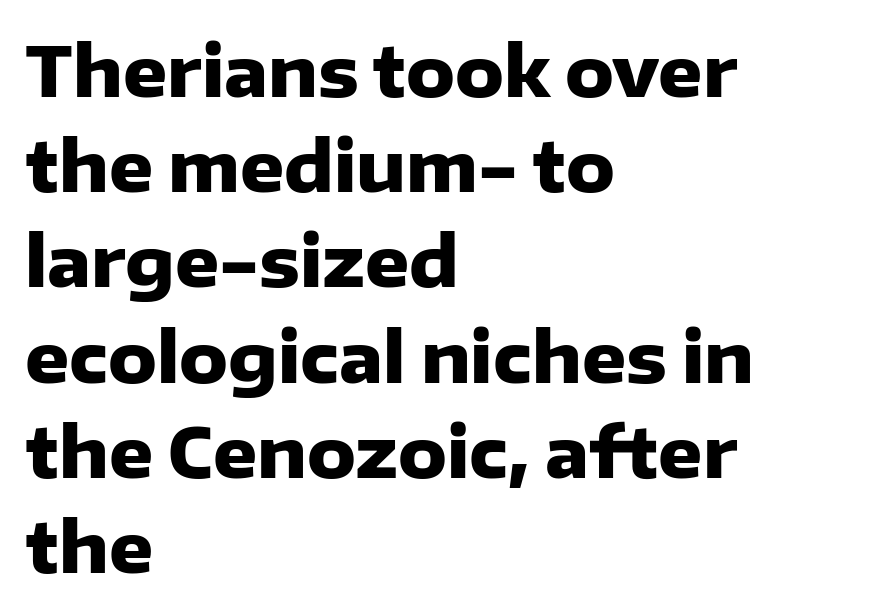
The string is rendered with underlining switched off. Proportional: the letters do not fall into vertical columns. The font's upright variant was chosen for this text. Typographic density is high because the face is bold. The type is set solid horizontally, with unmodified tracking. One glance says typical: line gaps are just what's usual.
